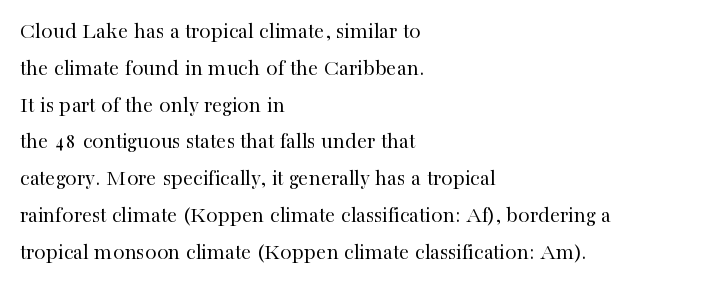
Q: Is the text bold? A: No.
Q: Is the text italic (slanted)? A: No, it is upright.
Q: Is the text underlined? A: No.
Q: How is the paragraph aligned? A: Left-aligned.
Q: Is the spacing between letters normal or unusually wide? A: Normal.
Q: Is the spacing between lines tight, normal or loose? A: Normal.
